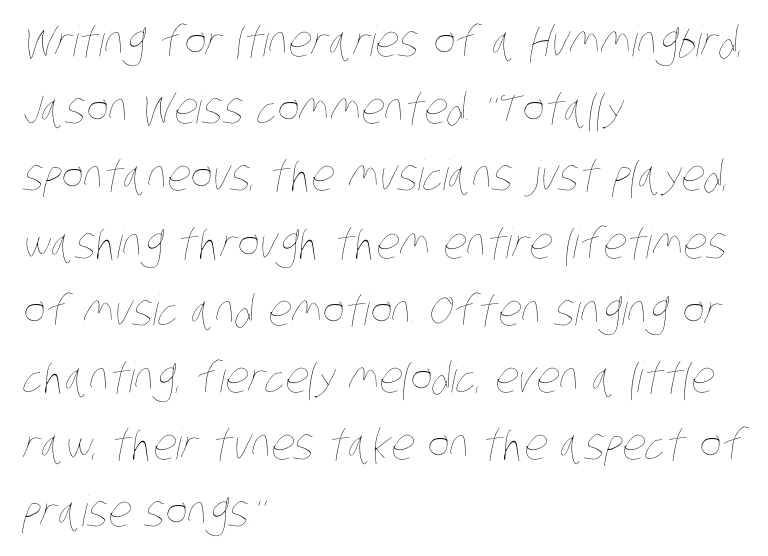
Q: Is the text bold? A: No.
Q: Is the text underlined? A: No.
Q: How is the paragraph aligned? A: Left-aligned.
Q: Is the spacing between letters normal or unusually wide? A: Normal.
Q: Is the spacing between lines tight, normal or loose? A: Normal.
Q: Width (condensed, normal, or wide)? A: Condensed.
Q: Stroke contrast? A: Low.
Q: x-height? A: Large.
Q: Monospaced? A: No.
